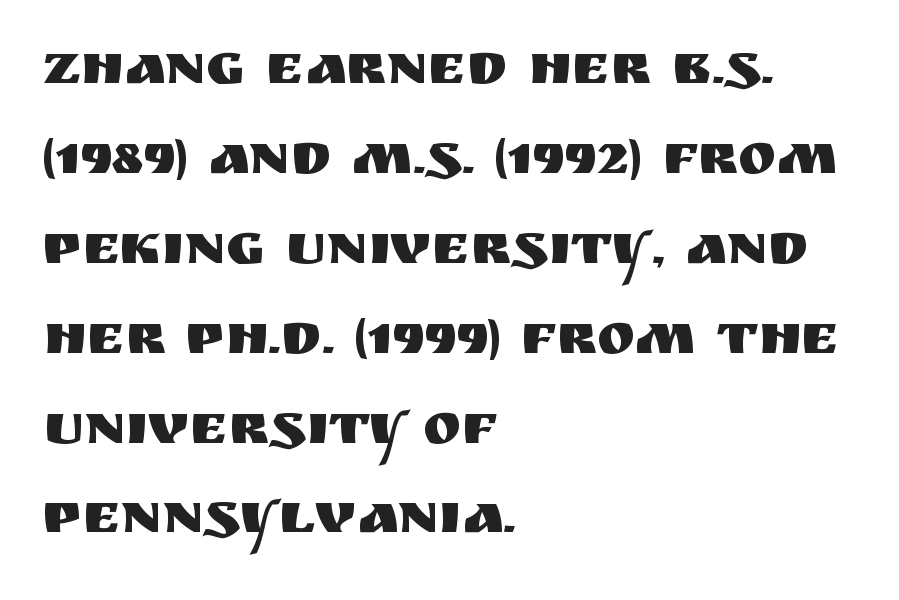
Observe the ordinary spacing: letters are neighbours, not strangers. Designer's note — italics off, roman on. Here the designer chose a conventional face with non-uniform glyph widths. Whoever set this chose a conventional vertical rhythm. The setting favours the left margin, as ordinary paragraphs usually do.
